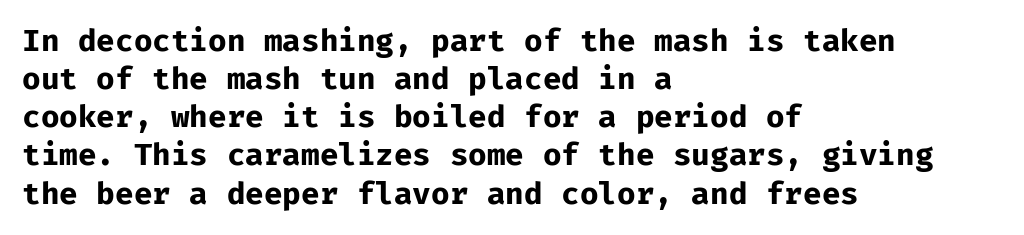
Q: Is the text bold? A: Yes.
Q: Is the text italic (slanted)? A: No, it is upright.
Q: Is the typeface a serif or a sans-serif typeface? A: Sans-serif.
Q: Is the text underlined? A: No.
Q: How is the paragraph aligned? A: Left-aligned.
Q: Is the spacing between letters normal or unusually wide? A: Normal.
Q: Width (condensed, normal, or wide)? A: Normal.
Q: Stroke contrast? A: Low.
Q: x-height? A: Medium.
Q: Monospaced? A: Yes.
